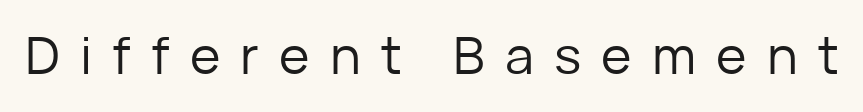
The image shows 52 px regular-weight sans-serif type, upright; set unusually wide letter spacing (+0.39 em), not underlined; low stroke contrast and a medium x-height.
